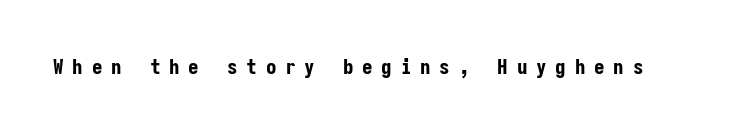
{"italic": "no", "bold": "yes", "underline": "no", "letter_spacing": "wide", "letter_spacing_em": 0.42, "glyph_px": 21}
